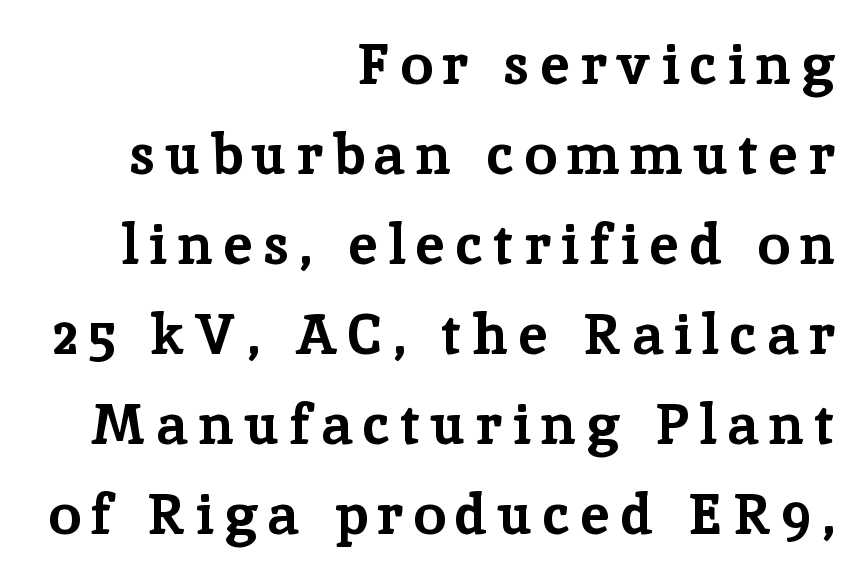
Do the letters lean? They stand straight. Notice how descenders clear the ascenders below comfortably — that's standard leading. These lines carry a lot of weight — the face is fully bold. Words float on clear page, feet unadorned. The letters advance in unequal steps, a hallmark of proportional type. Line endings align vertically; line beginnings do not.
